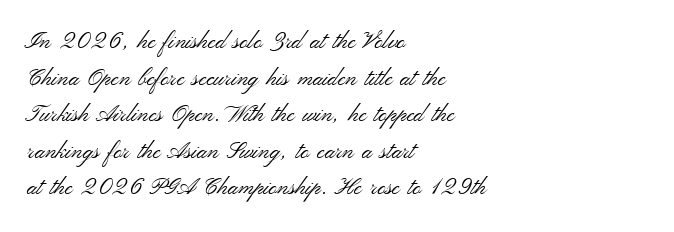
{"bold": "no", "underline": "no", "align": "left", "line_spacing": "normal", "line_spacing_ratio": 1.59, "letter_spacing": "normal", "letter_spacing_em": 0.0, "glyph_px": 23}
